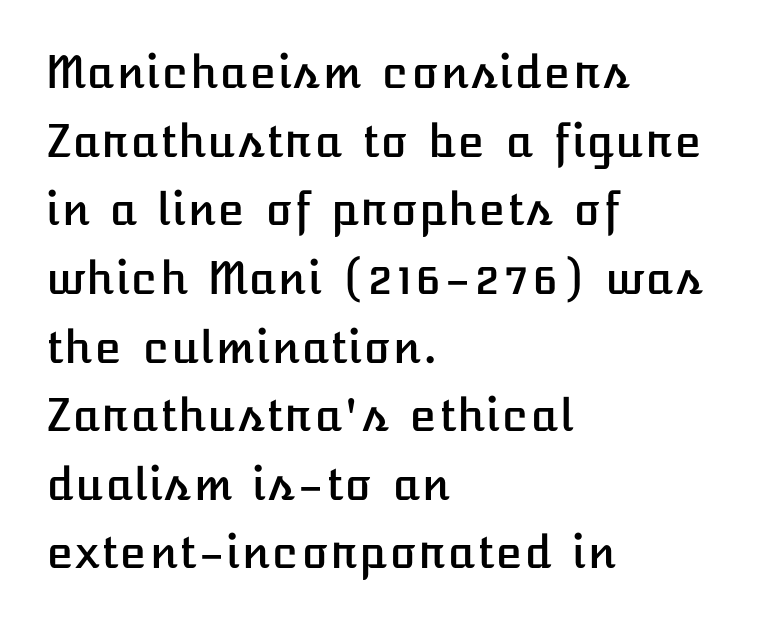
{"italic": "no", "width": "normal", "stroke_contrast": "low", "x_height": "medium", "underline": "no", "align": "left", "line_spacing": "normal", "line_spacing_ratio": 1.56, "letter_spacing": "normal", "letter_spacing_em": 0.0, "glyph_px": 44}
